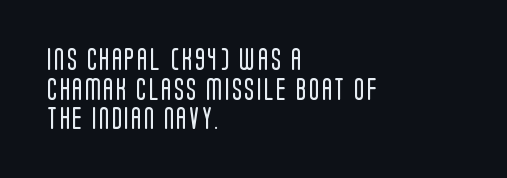
The image shows 23 px text type, upright; set left-aligned, normal line spacing (1.29x), not underlined.
